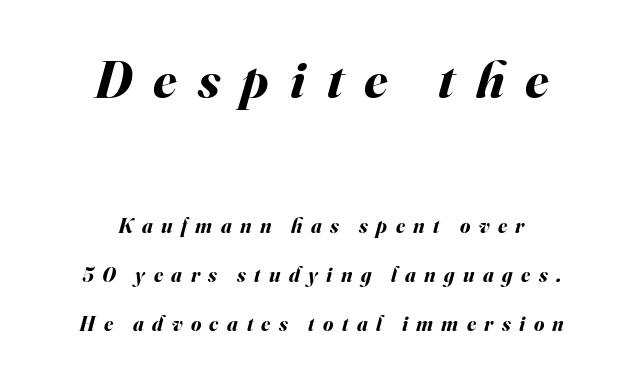
Q: Is the text bold? A: Yes.
Q: Is the text italic (slanted)? A: Yes, it leans right by about 16 degrees.
Q: Is the text underlined? A: No.
Q: How is the paragraph aligned? A: Centered.
Q: Is the spacing between letters normal or unusually wide? A: Unusually wide.
Q: Is the spacing between lines tight, normal or loose? A: Loose.
Q: Which block of text is set in a larger size, the first (top) or the second (bottom)? A: The first (top) one.
Q: Width (condensed, normal, or wide)? A: Normal.
Q: Stroke contrast? A: Medium.
Q: x-height? A: Small.
Q: Monospaced? A: No.
